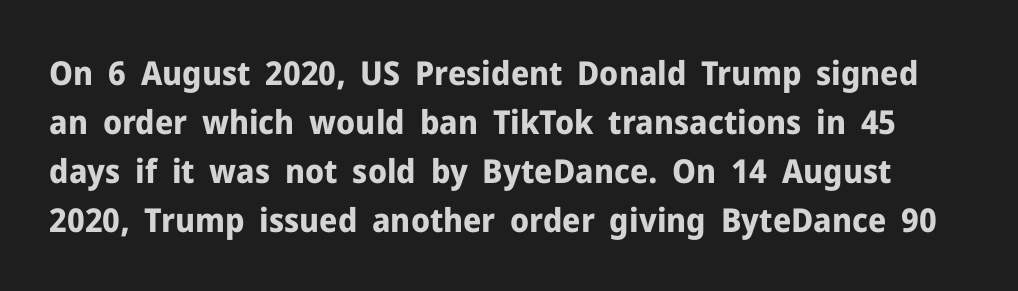
Q: Is the text bold? A: Yes.
Q: Is the text italic (slanted)? A: No, it is upright.
Q: Is the typeface a serif or a sans-serif typeface? A: Sans-serif.
Q: Is the text underlined? A: No.
Q: Is the spacing between letters normal or unusually wide? A: Normal.
Q: Is the spacing between lines tight, normal or loose? A: Normal.
Q: Width (condensed, normal, or wide)? A: Normal.
Q: Stroke contrast? A: Low.
Q: x-height? A: Medium.
Q: Monospaced? A: No.
